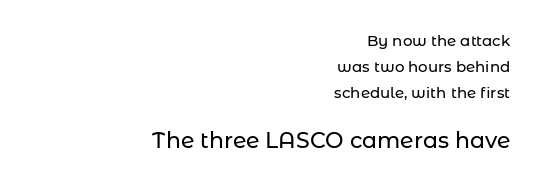
{"italic": "no", "underline": "no", "align": "right", "line_spacing_ratio": 1.72, "letter_spacing": "normal", "letter_spacing_em": 0.0, "larger_block": "second", "size_ratio": 1.47, "glyph_px": 22}
